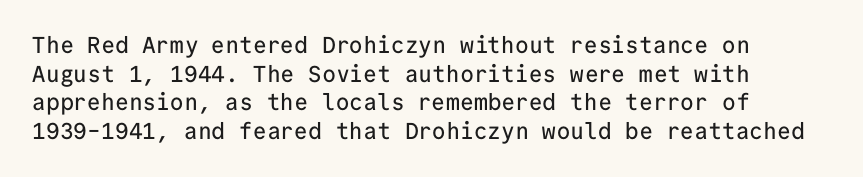
Quick note: not italic, upright. The letters sit at their default tracking, neither squeezed nor spread. The space between consecutive lines is moderate. This sample is left-justified, so line endings fall wherever the words run out. The string is rendered with underlining switched off.
